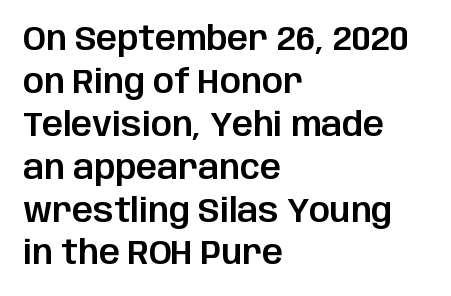
Q: Is the text italic (slanted)? A: No, it is upright.
Q: Is the typeface a serif or a sans-serif typeface? A: Sans-serif.
Q: Is the text underlined? A: No.
Q: How is the paragraph aligned? A: Left-aligned.
Q: Is the spacing between letters normal or unusually wide? A: Normal.
Q: Is the spacing between lines tight, normal or loose? A: Normal.
Q: Width (condensed, normal, or wide)? A: Normal.
Q: Stroke contrast? A: Low.
Q: x-height? A: Large.
Q: Monospaced? A: No.
